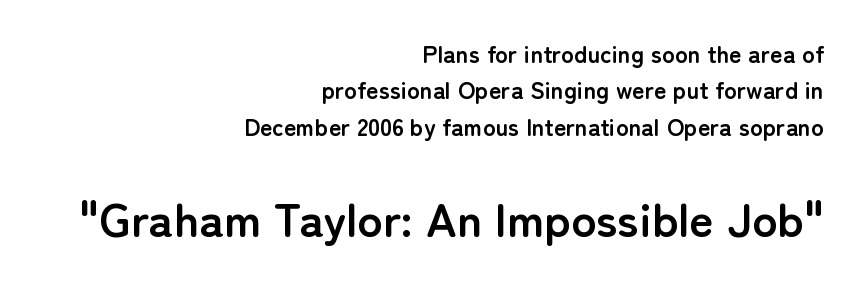
The image shows 47 px semibold sans-serif type, upright; set right-aligned, normal line spacing (1.52x), normal letter spacing, not underlined; the second (bottom) block is 1.96x larger; low stroke contrast and a medium x-height.
